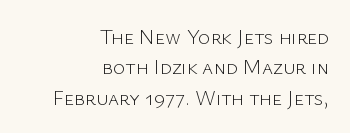
{"italic": "no", "bold": "no", "underline": "no", "align": "right", "line_spacing": "normal", "line_spacing_ratio": 1.45, "letter_spacing": "normal", "letter_spacing_em": 0.0, "glyph_px": 21}
